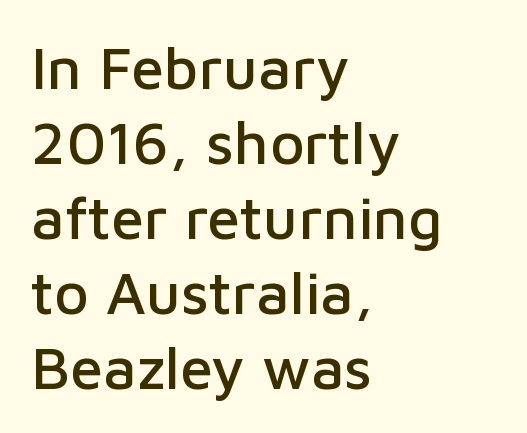
{"serif": "no", "italic": "no", "width": "normal", "stroke_contrast": "low", "x_height": "medium", "monospaced": "no", "underline": "no", "align": "left", "line_spacing": "normal", "line_spacing_ratio": 1.25, "letter_spacing": "normal", "letter_spacing_em": 0.0, "glyph_px": 60}
